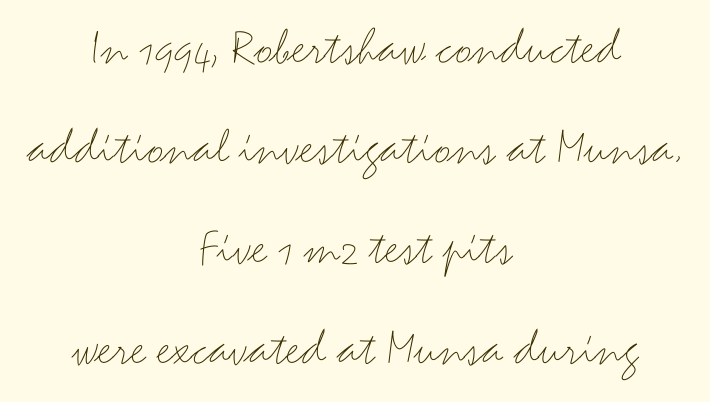
The image shows 53 px thin, wide sans-serif type; set centered, line spacing 1.89x, normal letter spacing, not underlined; medium stroke contrast and a small x-height.
